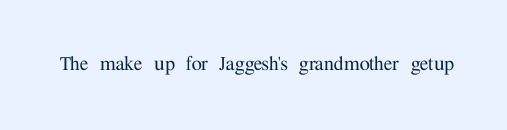
{"italic": "no", "underline": "no", "letter_spacing": "normal", "letter_spacing_em": 0.0, "glyph_px": 23}
